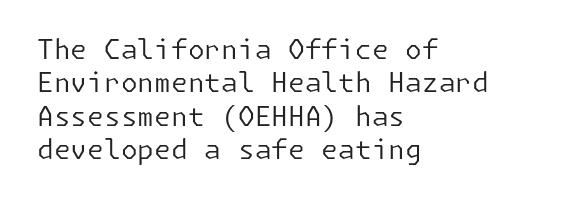
{"italic": "no", "bold": "no", "underline": "no", "align": "left", "line_spacing_ratio": 1.24, "letter_spacing": "normal", "letter_spacing_em": 0.0, "glyph_px": 27}
